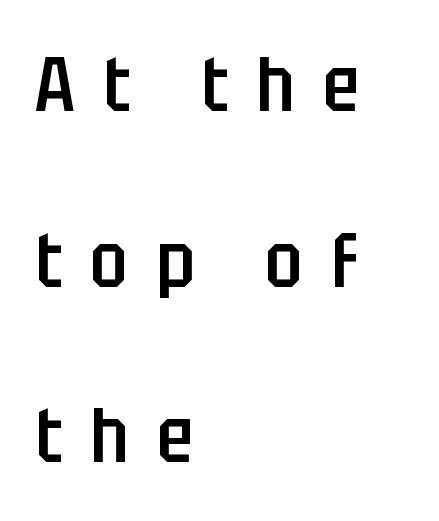
The image shows 76 px semibold, condensed sans-serif type, upright; set left-aligned, loose line spacing (2.31x), unusually wide letter spacing (+0.37 em), not underlined; low stroke contrast and a large x-height.
